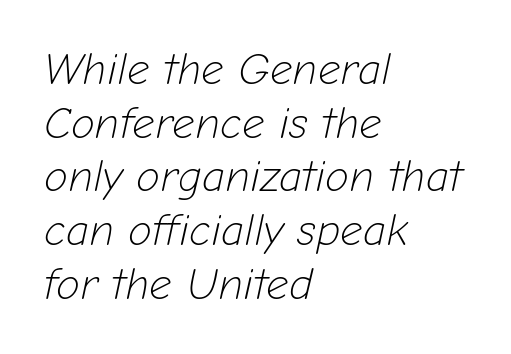
The image shows 44 px light type, italic (leaning right); set left-aligned, line spacing 1.22x, normal letter spacing, not underlined; low stroke contrast and a medium x-height.
